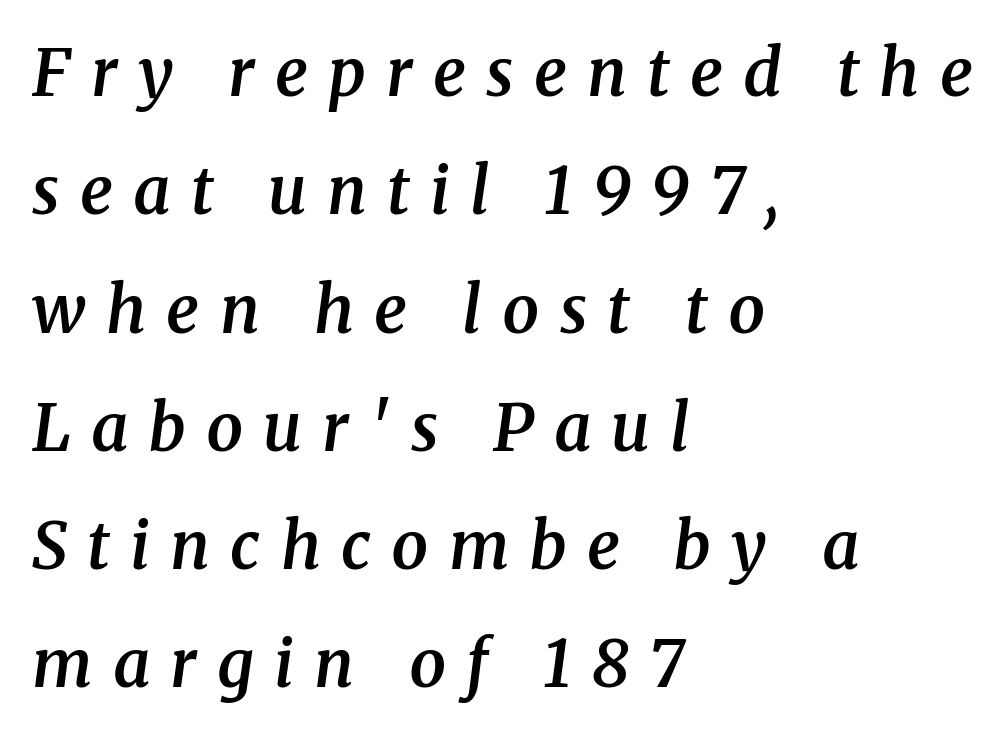
{"serif": "yes", "italic": "yes", "lean": "right", "slant_degrees": 8, "bold": "semi", "weight": "semibold", "width": "normal", "stroke_contrast": "medium", "x_height": "medium", "monospaced": "no", "underline": "no", "align": "left", "line_spacing_ratio": 1.82, "letter_spacing": "wide", "letter_spacing_em": 0.31, "glyph_px": 65}
